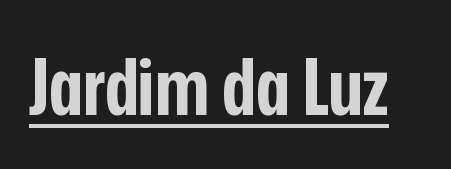
The rendering uses natural spacing where letterforms have individual widths. Like a heading marked for emphasis, these lines bear an underscore. Stroke thickness is high; the sample reads as a true bold. This sample uses an upright cut, with every glyph sitting square on the baseline.
